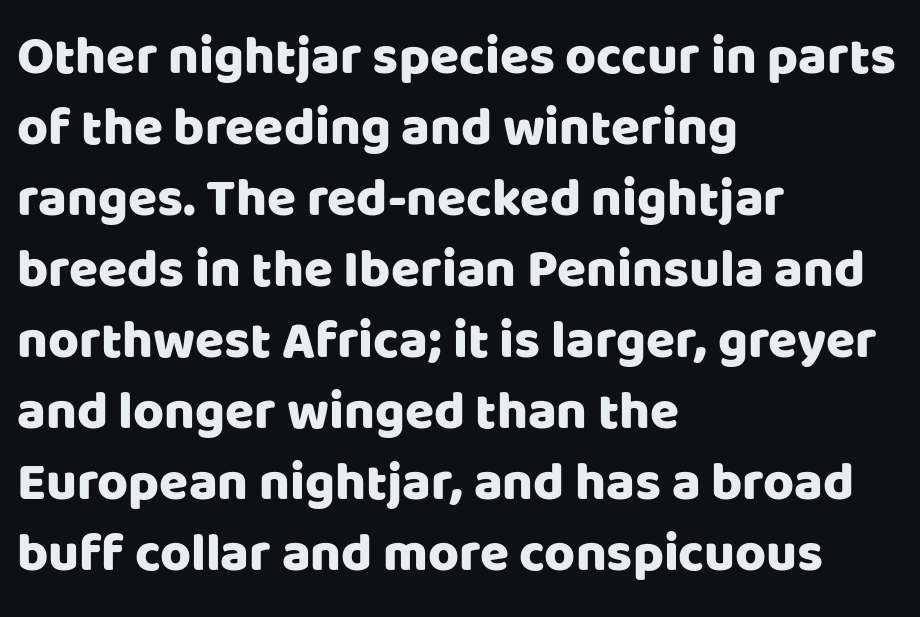
Q: Is the text italic (slanted)? A: No, it is upright.
Q: Is the typeface a serif or a sans-serif typeface? A: Sans-serif.
Q: Is the text underlined? A: No.
Q: How is the paragraph aligned? A: Left-aligned.
Q: Is the spacing between letters normal or unusually wide? A: Normal.
Q: Is the spacing between lines tight, normal or loose? A: Normal.
Q: Width (condensed, normal, or wide)? A: Normal.
Q: Stroke contrast? A: Low.
Q: x-height? A: Large.
Q: Monospaced? A: No.
